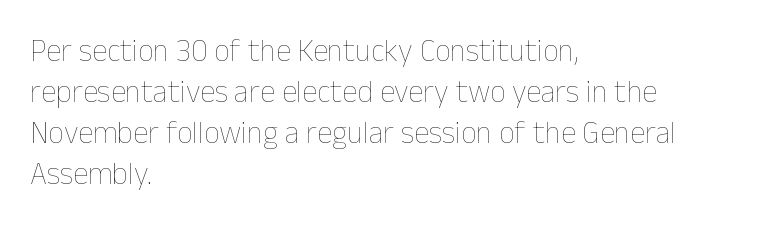
Q: Is the text bold? A: No.
Q: Is the text italic (slanted)? A: No, it is upright.
Q: Is the text underlined? A: No.
Q: How is the paragraph aligned? A: Left-aligned.
Q: Is the spacing between letters normal or unusually wide? A: Normal.
Q: Is the spacing between lines tight, normal or loose? A: Normal.
Q: Width (condensed, normal, or wide)? A: Normal.
Q: Stroke contrast? A: Low.
Q: x-height? A: Medium.
Q: Monospaced? A: No.
